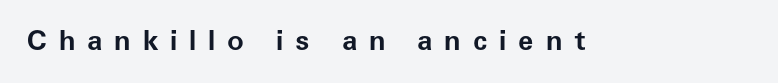
The image shows 28 px bold sans-serif type, upright; set unusually wide letter spacing (+0.42 em), not underlined; low stroke contrast and a medium x-height.
